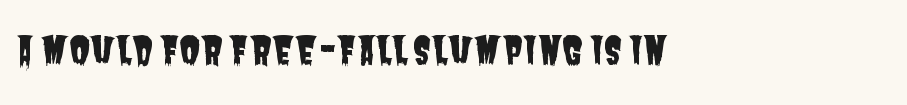
Examine the stroke ends and you'll find no serifs. You could call the tracking neutral — neither tight nor loose. One-word summary of the alignment: left. Do the characters align in a grid? No, the font is proportional. The words here are not underlined.
